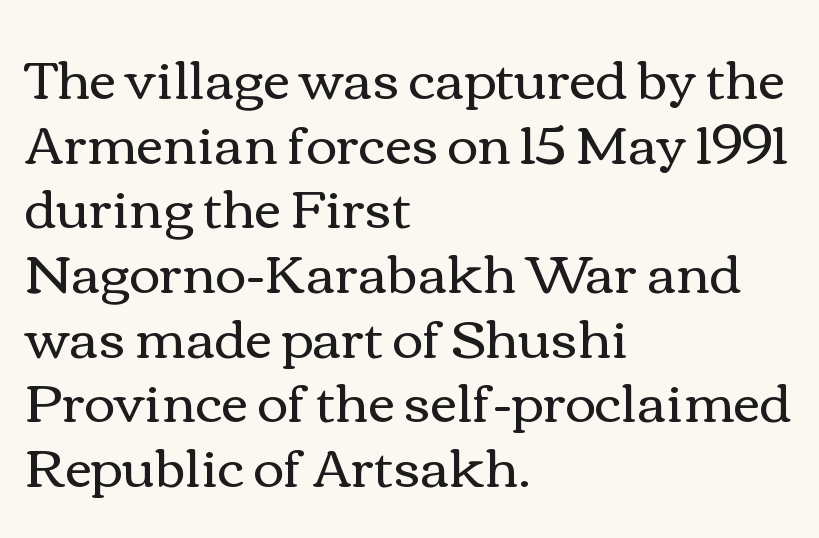
The image shows 53 px regular-weight, wide type, upright; set left-aligned, line spacing 1.22x, normal letter spacing, not underlined; a medium x-height.
